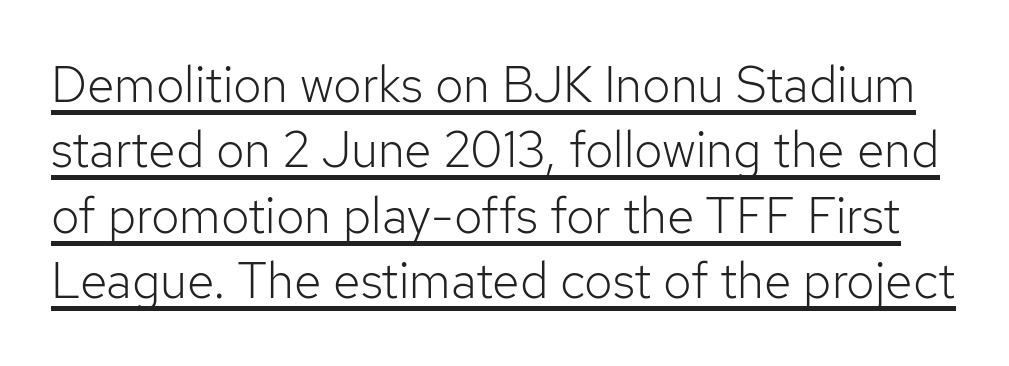
The image shows 50 px light sans-serif type, upright; set normal line spacing (1.31x), normal letter spacing, underlined; low stroke contrast and a medium x-height.
